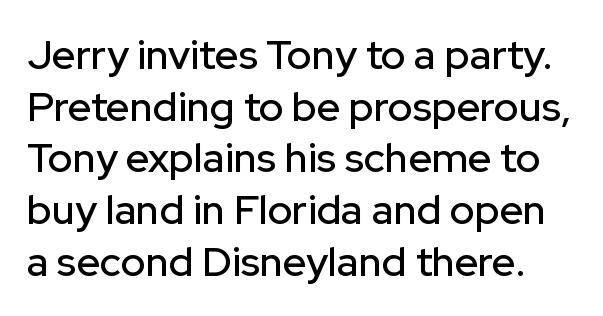
The image shows 41 px sans-serif type, upright; set normal line spacing (1.26x), normal letter spacing, not underlined; low stroke contrast and a medium x-height.
